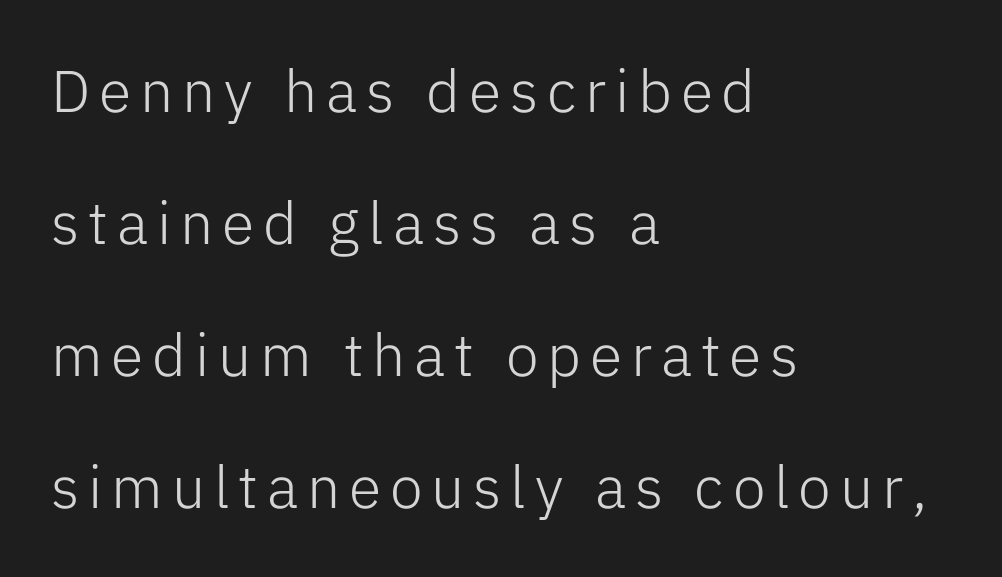
Q: Is the text bold? A: No.
Q: Is the text italic (slanted)? A: No, it is upright.
Q: Is the typeface a serif or a sans-serif typeface? A: Sans-serif.
Q: Is the text underlined? A: No.
Q: How is the paragraph aligned? A: Left-aligned.
Q: Is the spacing between lines tight, normal or loose? A: Loose.
Q: Width (condensed, normal, or wide)? A: Normal.
Q: Stroke contrast? A: Low.
Q: x-height? A: Medium.
Q: Monospaced? A: No.
